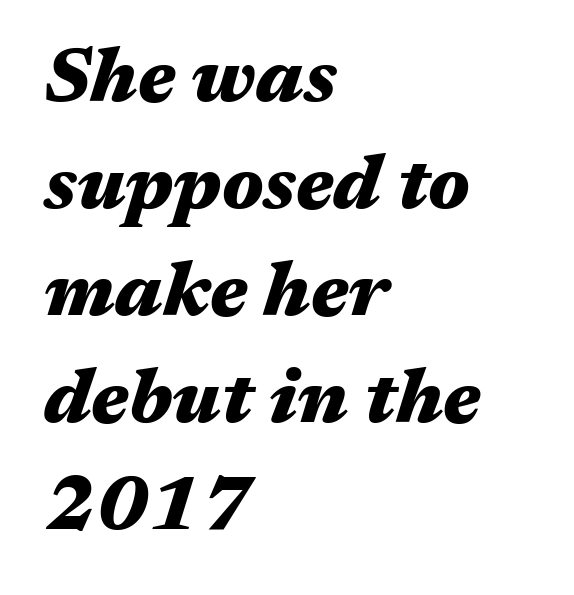
{"italic": "yes", "lean": "right", "slant_degrees": 17, "bold": "yes", "weight": "heavy", "width": "wide", "stroke_contrast": "medium", "x_height": "medium", "monospaced": "no", "underline": "no", "align": "left", "line_spacing": "normal", "line_spacing_ratio": 1.39, "letter_spacing": "normal", "letter_spacing_em": 0.0, "glyph_px": 77}
